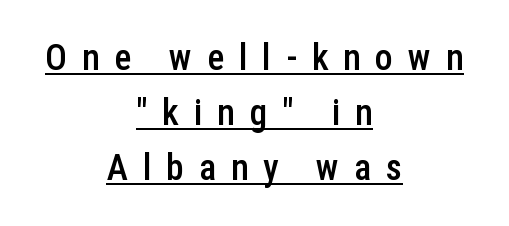
{"serif": "no", "italic": "no", "bold": "semi", "weight": "semibold", "width": "condensed", "stroke_contrast": "low", "x_height": "medium", "monospaced": "no", "underline": "yes", "align": "center", "line_spacing": "normal", "line_spacing_ratio": 1.53, "letter_spacing": "wide", "letter_spacing_em": 0.41, "glyph_px": 36}
